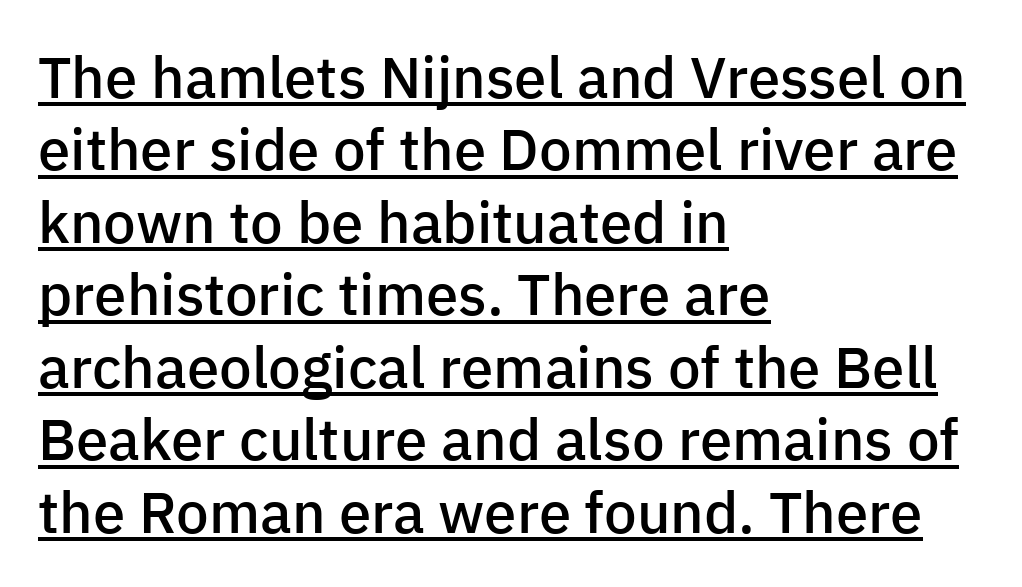
The rendering uses a semibold face; strokes are thickened but not to full bold. No italicization has been applied; the sample stays upright. Think of a printed novel: that variable character pitch is what you see here. Honestly, the letter spacing is just normal — you wouldn't notice it. Layout note: lines flush left. This sample carries an underscore along the baseline area.
